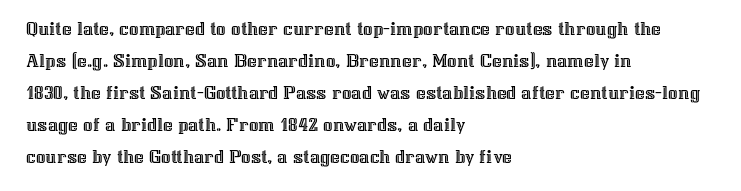
Spacing between characters is what you'd get straight out of the box. This sample is left-justified, so line endings fall wherever the words run out. Has an underline been added? It has not. Evenly set lines give the paragraph a standard silhouette. You can tell it's not italic because the verticals are truly vertical.
